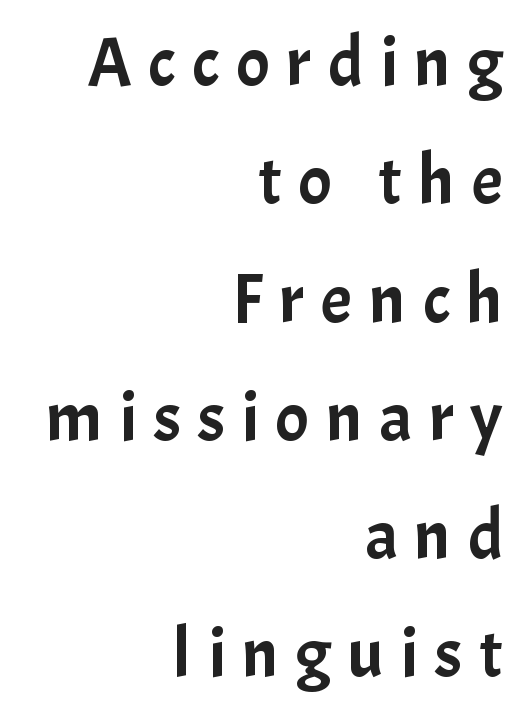
Q: Is the text italic (slanted)? A: No, it is upright.
Q: Is the typeface a serif or a sans-serif typeface? A: Sans-serif.
Q: Is the text underlined? A: No.
Q: How is the paragraph aligned? A: Right-aligned.
Q: Is the spacing between letters normal or unusually wide? A: Unusually wide.
Q: Is the spacing between lines tight, normal or loose? A: Normal.
Q: Width (condensed, normal, or wide)? A: Normal.
Q: Stroke contrast? A: Low.
Q: x-height? A: Medium.
Q: Monospaced? A: No.
